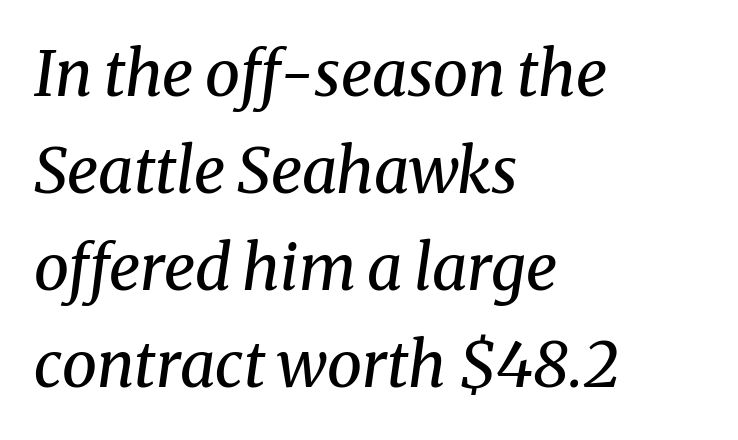
{"serif": "yes", "italic": "yes", "lean": "right", "slant_degrees": 8, "bold": "no", "weight": "regular", "width": "normal", "stroke_contrast": "medium", "x_height": "medium", "monospaced": "no", "underline": "no", "align": "left", "line_spacing": "normal", "line_spacing_ratio": 1.54, "letter_spacing": "normal", "letter_spacing_em": 0.0, "glyph_px": 63}
